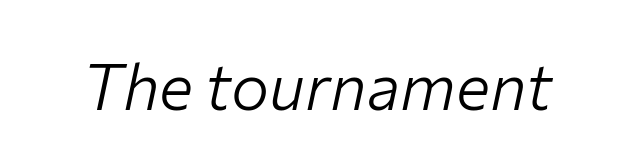
The image shows 64 px light type, italic (leaning right); set normal letter spacing, not underlined; low stroke contrast and a medium x-height.
